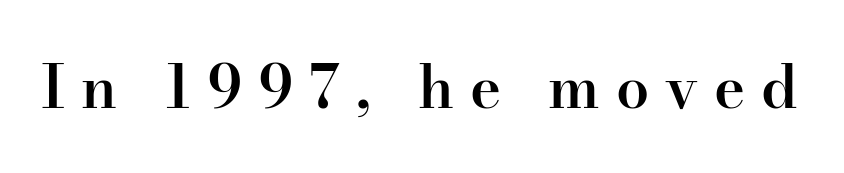
Q: Is the text bold? A: Semi-bold.
Q: Is the text italic (slanted)? A: No, it is upright.
Q: Is the typeface a serif or a sans-serif typeface? A: Serif.
Q: Is the text underlined? A: No.
Q: Is the spacing between letters normal or unusually wide? A: Unusually wide.
Q: Width (condensed, normal, or wide)? A: Normal.
Q: Stroke contrast? A: High.
Q: x-height? A: Small.
Q: Monospaced? A: No.
